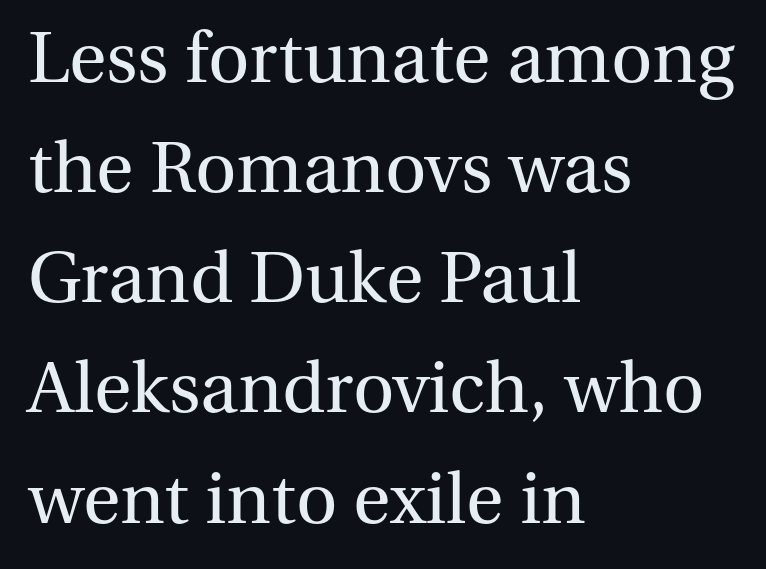
Ascenders rise straight up at ninety degrees. Normally led — the rows are evenly, conventionally spaced. Is this a fixed-width face? No — the glyphs have proportional, varying widths. The line texture is even and compact thanks to regular tracking. This is not heavy type; no bold has been used.
